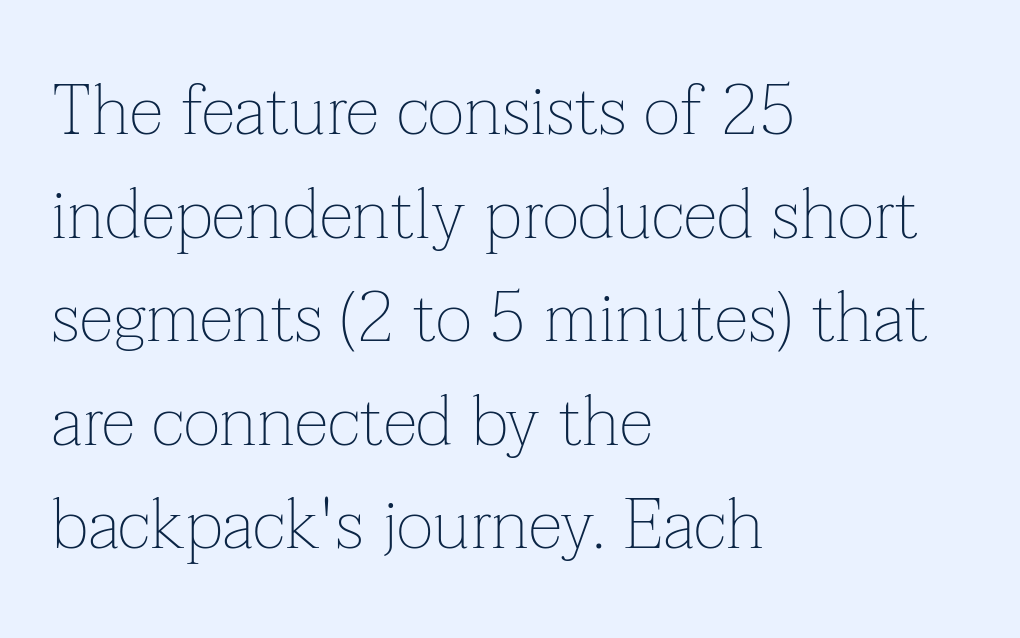
Q: Is the text bold? A: No.
Q: Is the text italic (slanted)? A: No, it is upright.
Q: Is the typeface a serif or a sans-serif typeface? A: Serif.
Q: Is the text underlined? A: No.
Q: How is the paragraph aligned? A: Left-aligned.
Q: Is the spacing between letters normal or unusually wide? A: Normal.
Q: Is the spacing between lines tight, normal or loose? A: Normal.
Q: Width (condensed, normal, or wide)? A: Normal.
Q: Stroke contrast? A: Low.
Q: x-height? A: Medium.
Q: Monospaced? A: No.
